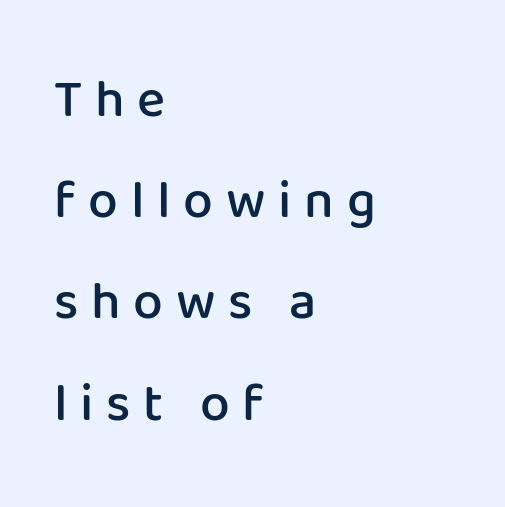
The image shows 53 px semibold sans-serif type, upright; set left-aligned, loose line spacing (1.91x), unusually wide letter spacing (+0.24 em), not underlined; low stroke contrast and a medium x-height.
